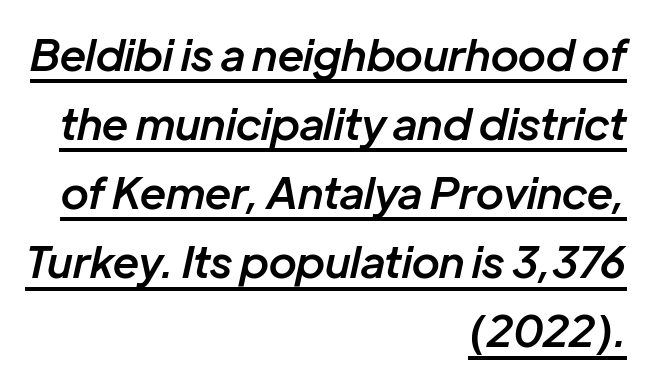
{"italic": "yes", "lean": "right", "slant_degrees": 12, "bold": "semi", "weight": "semibold", "width": "normal", "stroke_contrast": "low", "x_height": "medium", "monospaced": "no", "underline": "yes", "align": "right", "line_spacing": "normal", "line_spacing_ratio": 1.57, "letter_spacing": "normal", "letter_spacing_em": 0.0, "glyph_px": 44}
